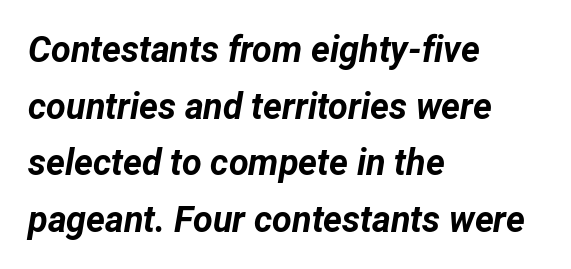
Q: Is the text bold? A: Yes.
Q: Is the text italic (slanted)? A: Yes, it leans right by about 12 degrees.
Q: Is the text underlined? A: No.
Q: How is the paragraph aligned? A: Left-aligned.
Q: Is the spacing between letters normal or unusually wide? A: Normal.
Q: Is the spacing between lines tight, normal or loose? A: Normal.
Q: Width (condensed, normal, or wide)? A: Normal.
Q: Stroke contrast? A: Low.
Q: x-height? A: Medium.
Q: Monospaced? A: No.
